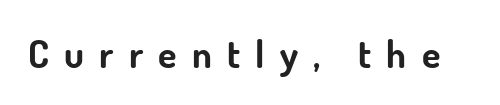
Q: Is the text bold? A: Yes.
Q: Is the text italic (slanted)? A: No, it is upright.
Q: Is the typeface a serif or a sans-serif typeface? A: Sans-serif.
Q: Is the text underlined? A: No.
Q: Is the spacing between letters normal or unusually wide? A: Unusually wide.
Q: Width (condensed, normal, or wide)? A: Normal.
Q: Stroke contrast? A: Low.
Q: x-height? A: Small.
Q: Monospaced? A: No.
